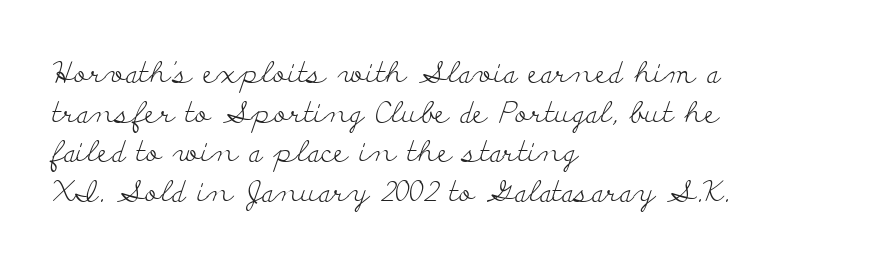
Q: Is the text bold? A: No.
Q: Is the text italic (slanted)? A: Yes.
Q: Is the typeface a serif or a sans-serif typeface? A: Serif.
Q: Is the text underlined? A: No.
Q: How is the paragraph aligned? A: Left-aligned.
Q: Is the spacing between letters normal or unusually wide? A: Normal.
Q: Is the spacing between lines tight, normal or loose? A: Normal.
Q: Width (condensed, normal, or wide)? A: Wide.
Q: Stroke contrast? A: Low.
Q: x-height? A: Small.
Q: Monospaced? A: No.
